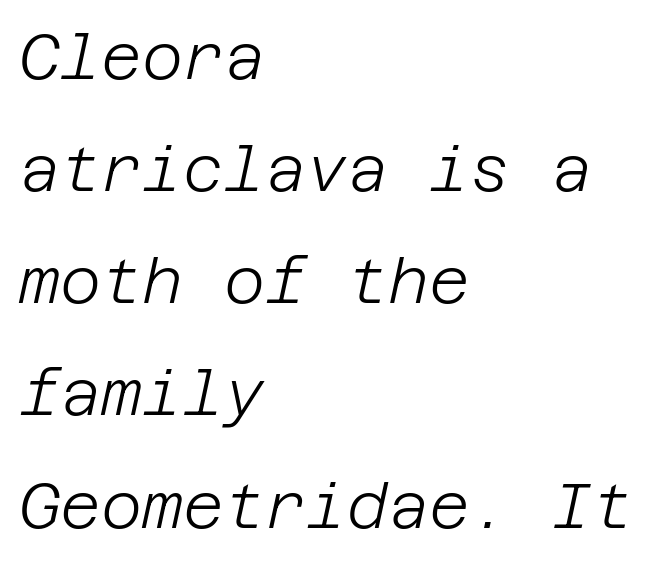
The tracking reads as untouched default to a designer's eye. A student would call this left alignment; a typographer would say flush left, rag right. The typography opts for an oblique posture over an upright one. The strokes carry an ordinary text weight at most.
